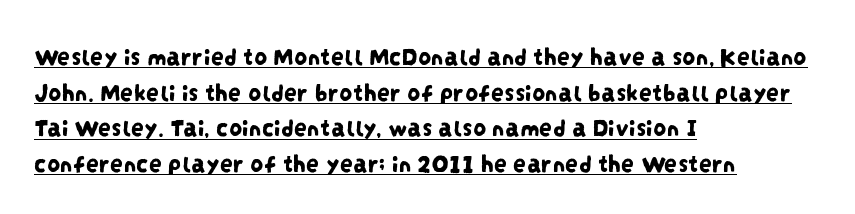
Q: Is the text underlined? A: Yes.
Q: How is the paragraph aligned? A: Left-aligned.
Q: Is the spacing between letters normal or unusually wide? A: Normal.
Q: Is the spacing between lines tight, normal or loose? A: Normal.
